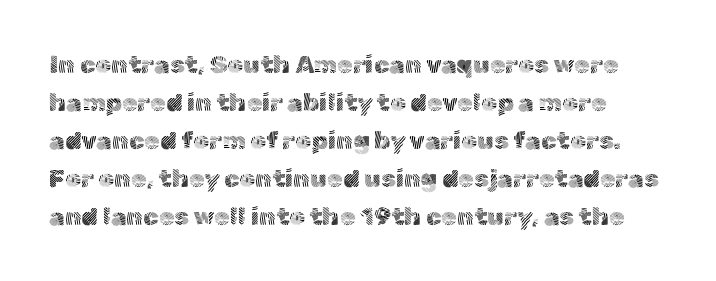
The image shows 25 px text type, upright; set normal line spacing (1.52x), normal letter spacing, not underlined.
